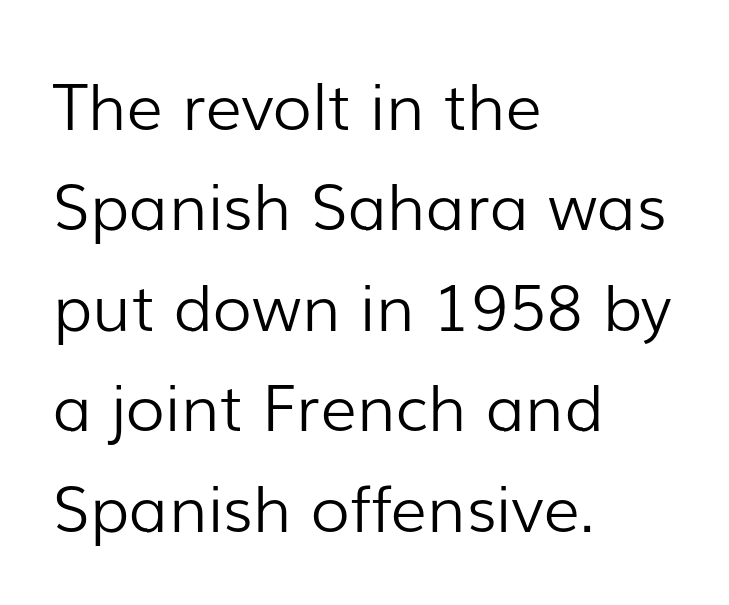
Q: Is the text bold? A: No.
Q: Is the text italic (slanted)? A: No, it is upright.
Q: Is the typeface a serif or a sans-serif typeface? A: Sans-serif.
Q: Is the text underlined? A: No.
Q: How is the paragraph aligned? A: Left-aligned.
Q: Is the spacing between letters normal or unusually wide? A: Normal.
Q: Is the spacing between lines tight, normal or loose? A: Normal.
Q: Width (condensed, normal, or wide)? A: Normal.
Q: Stroke contrast? A: Low.
Q: x-height? A: Medium.
Q: Monospaced? A: No.
